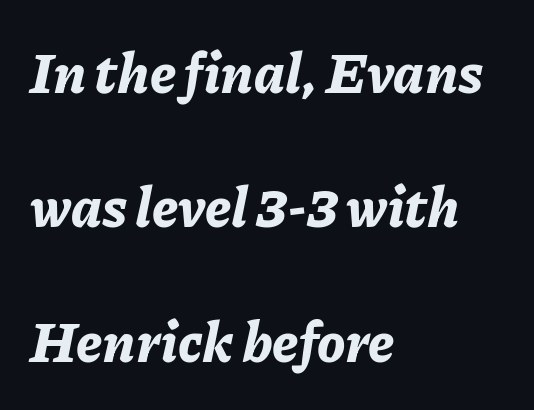
{"italic": "yes", "lean": "right", "slant_degrees": 11, "bold": "yes", "weight": "bold", "width": "normal", "stroke_contrast": "low", "x_height": "medium", "monospaced": "no", "underline": "no", "align": "left", "line_spacing": "loose", "line_spacing_ratio": 2.4, "letter_spacing": "normal", "letter_spacing_em": 0.0, "glyph_px": 56}
